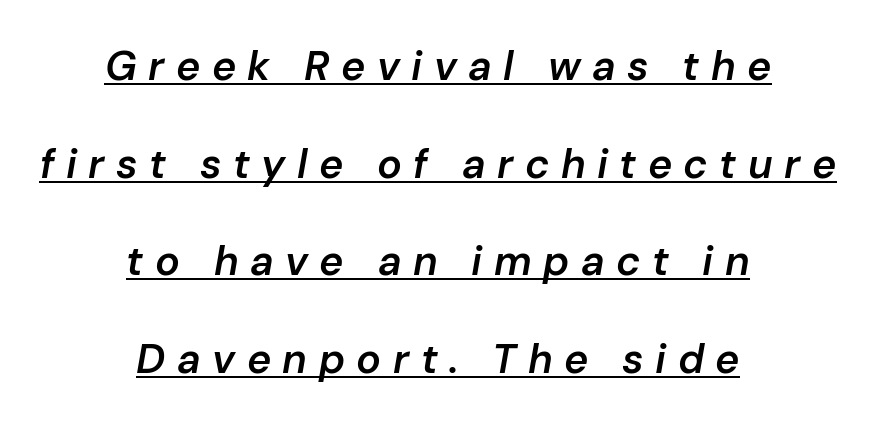
The image shows 41 px semibold type, italic (leaning right); set centered, loose line spacing (2.38x), unusually wide letter spacing (+0.28 em), underlined; low stroke contrast and a medium x-height.
